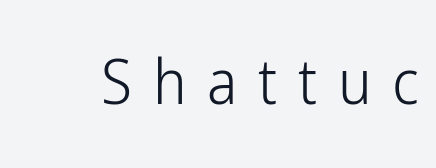
{"serif": "no", "italic": "no", "bold": "no", "weight": "light", "width": "condensed", "stroke_contrast": "low", "x_height": "medium", "monospaced": "no", "underline": "no", "letter_spacing": "wide", "letter_spacing_em": 0.33, "glyph_px": 63}
